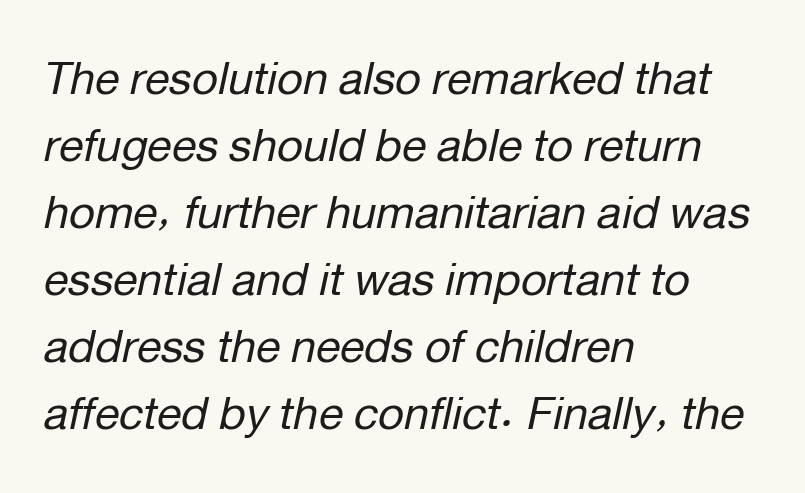
Tracking value appears to be zero — textbook default spacing. This rendering features lettering with no underline. Emphasis-style slanted type is in use. In CSS terms this would be text-align: left. Is the stroke heavy? The answer is a plain regular-or-lighter. Interline gaps are of average width in this sample.
